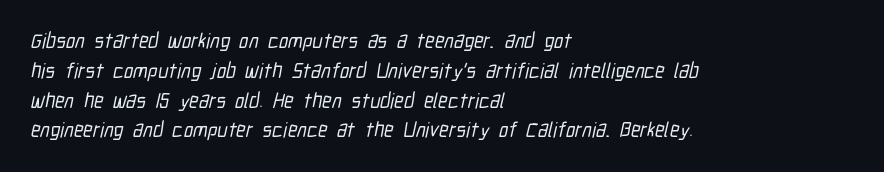
Q: Is the text underlined? A: No.
Q: How is the paragraph aligned? A: Left-aligned.
Q: Is the spacing between letters normal or unusually wide? A: Normal.
Q: Is the spacing between lines tight, normal or loose? A: Normal.
